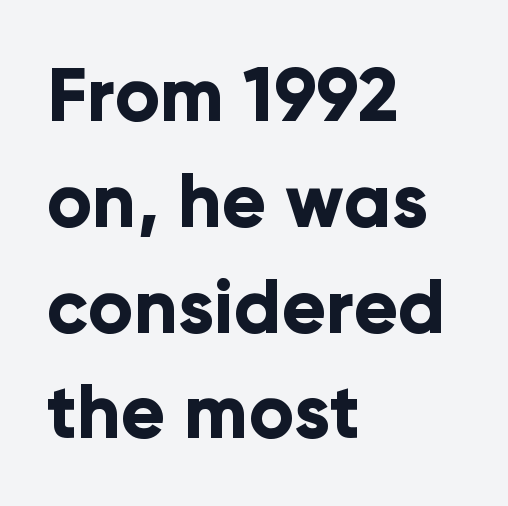
{"serif": "no", "italic": "no", "bold": "yes", "weight": "bold", "width": "normal", "stroke_contrast": "low", "x_height": "medium", "monospaced": "no", "underline": "no", "align": "left", "line_spacing": "normal", "line_spacing_ratio": 1.43, "letter_spacing": "normal", "letter_spacing_em": 0.0, "glyph_px": 74}
